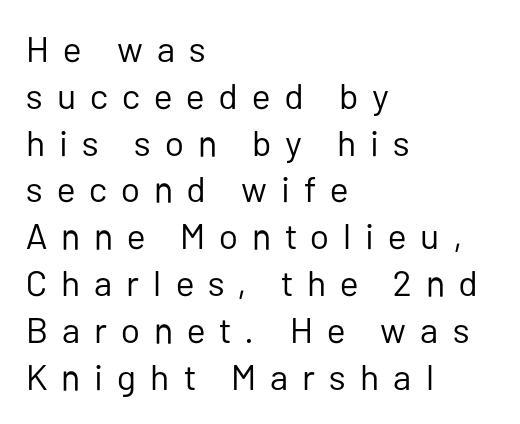
Varying glyph widths throughout — classic text-font behaviour. Reading down the column, the eye jumps a familiar distance to each next line. Descender tails drop into unmarked territory. Does the copy run flush right? No — it runs flush left.
